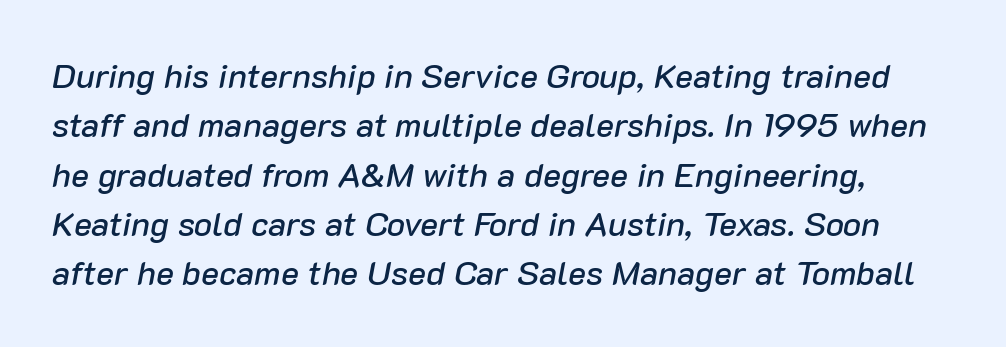
{"italic": "yes", "lean": "right", "slant_degrees": 10, "width": "normal", "stroke_contrast": "low", "x_height": "medium", "monospaced": "no", "underline": "no", "line_spacing": "normal", "line_spacing_ratio": 1.45, "letter_spacing": "normal", "letter_spacing_em": 0.0, "glyph_px": 34}
